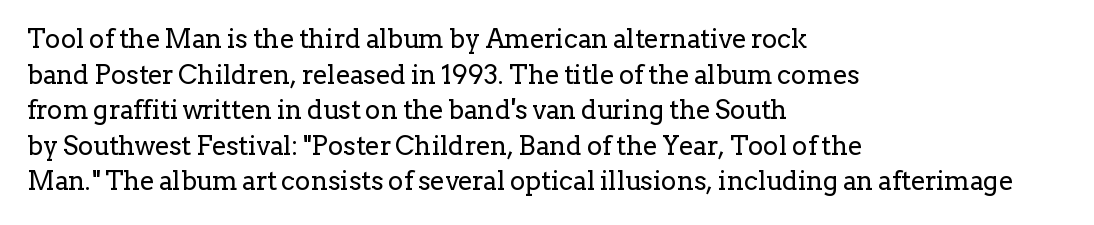
The image shows 26 px text type, upright; set left-aligned, normal line spacing (1.37x), normal letter spacing, not underlined.
